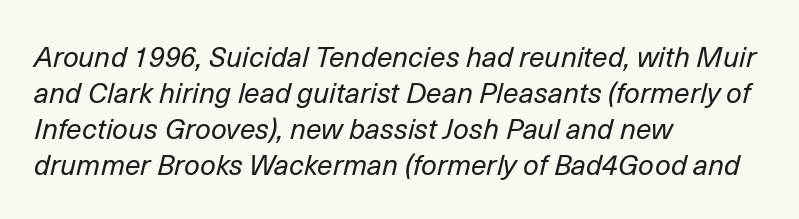
Q: Is the text bold? A: No.
Q: Is the text italic (slanted)? A: Yes, it leans right by about 14 degrees.
Q: Is the text underlined? A: No.
Q: How is the paragraph aligned? A: Left-aligned.
Q: Is the spacing between letters normal or unusually wide? A: Normal.
Q: Is the spacing between lines tight, normal or loose? A: Normal.
Q: Width (condensed, normal, or wide)? A: Normal.
Q: Stroke contrast? A: Low.
Q: x-height? A: Medium.
Q: Monospaced? A: No.
